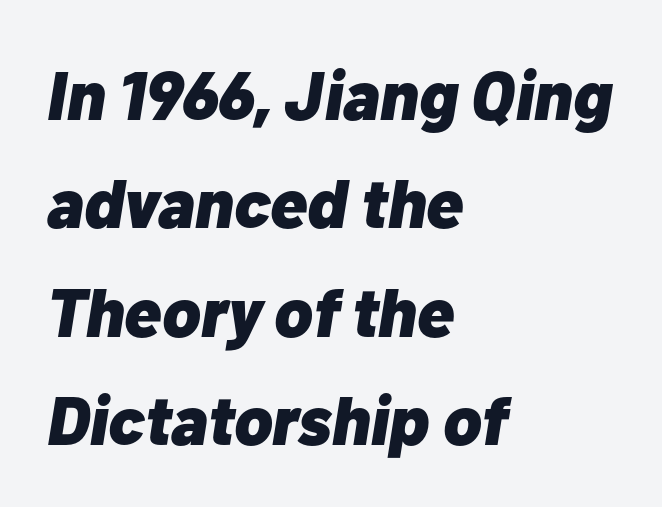
The image shows 69 px heavy type, italic (leaning right); set left-aligned, normal line spacing (1.57x), normal letter spacing, not underlined; low stroke contrast and a medium x-height.
